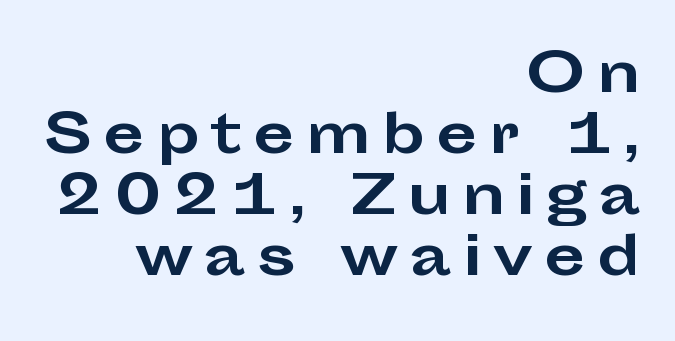
{"serif": "no", "italic": "no", "bold": "yes", "weight": "bold", "width": "wide", "stroke_contrast": "low", "x_height": "medium", "monospaced": "no", "underline": "no", "align": "right", "line_spacing": "tight", "line_spacing_ratio": 1.15, "letter_spacing": "wide", "letter_spacing_em": 0.22, "glyph_px": 53}
